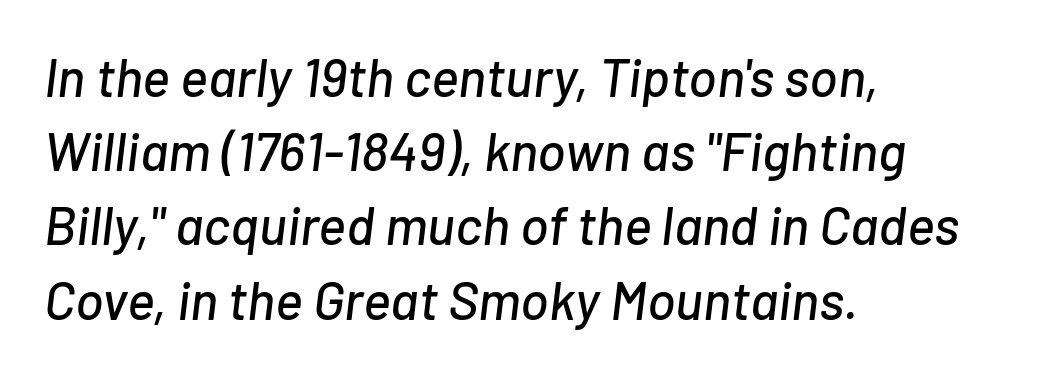
Tall strokes in this sample are angled rather than plumb. If you measured baseline to baseline, you'd find a middling distance. The foot of each line stays bare and open. Is this a fixed-width face? No — the glyphs have proportional, varying widths. Every row of glyphs begins at an identical x-position on the left.
